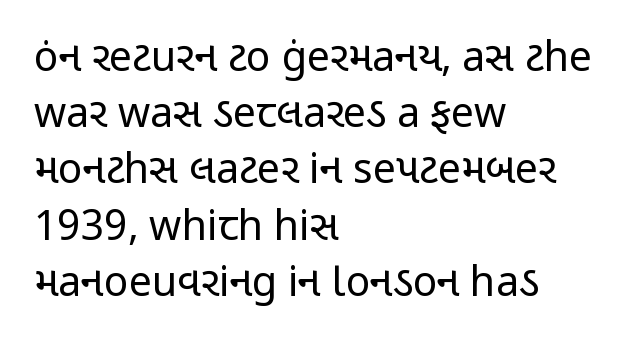
The image shows 41 px regular-weight, condensed sans-serif type, upright; set left-aligned, normal line spacing (1.37x), normal letter spacing, not underlined; low stroke contrast and a medium x-height.
